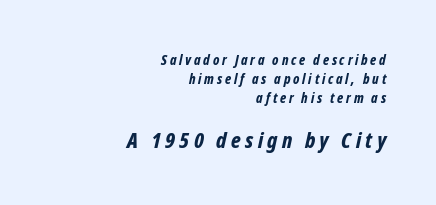
Slant detected: the letters are inclined. Normally led — the rows are evenly, conventionally spaced. I'd describe the lettering as bold — thick and assertive. Caption: upper text group reduced, lower text group enlarged.
